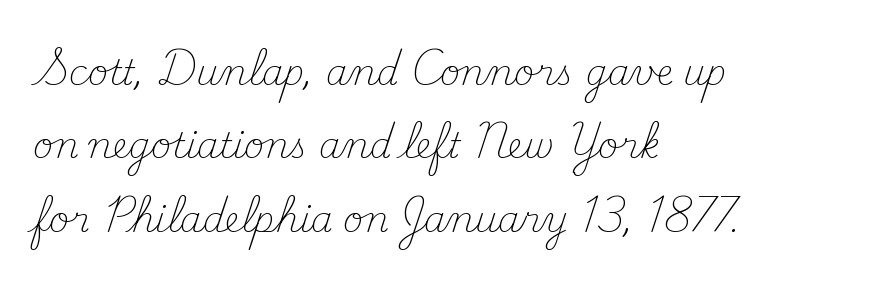
The image shows 35 px light serif type; set left-aligned, loose line spacing (2.1x), normal letter spacing, not underlined; medium stroke contrast and a small x-height.
